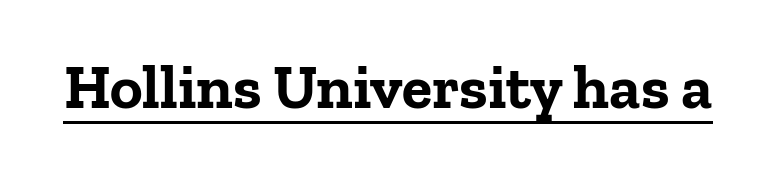
Q: Is the text bold? A: Yes.
Q: Is the text italic (slanted)? A: No, it is upright.
Q: Is the typeface a serif or a sans-serif typeface? A: Serif.
Q: Is the text underlined? A: Yes.
Q: Is the spacing between letters normal or unusually wide? A: Normal.
Q: Width (condensed, normal, or wide)? A: Normal.
Q: Stroke contrast? A: Low.
Q: x-height? A: Medium.
Q: Monospaced? A: No.
